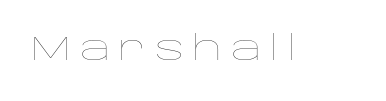
The image shows 34 px thin, wide type, upright; set unusually wide letter spacing (+0.25 em), not underlined; low stroke contrast and a large x-height.
